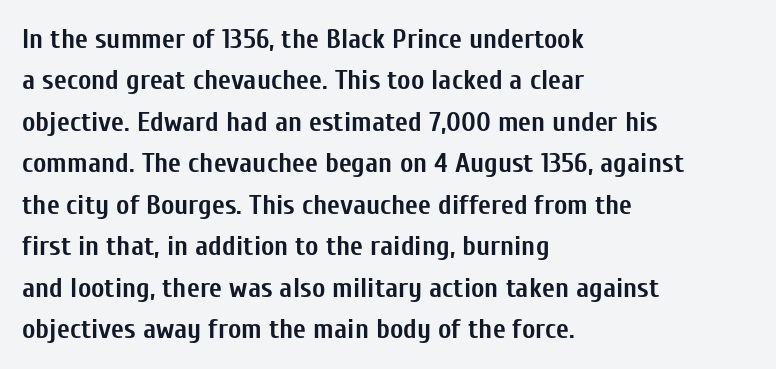
{"serif": "no", "italic": "no", "bold": "yes", "weight": "semibold", "width": "condensed", "stroke_contrast": "low", "x_height": "medium", "monospaced": "no", "underline": "no", "align": "left", "line_spacing": "normal", "line_spacing_ratio": 1.48, "letter_spacing": "normal", "letter_spacing_em": 0.0, "glyph_px": 28}
